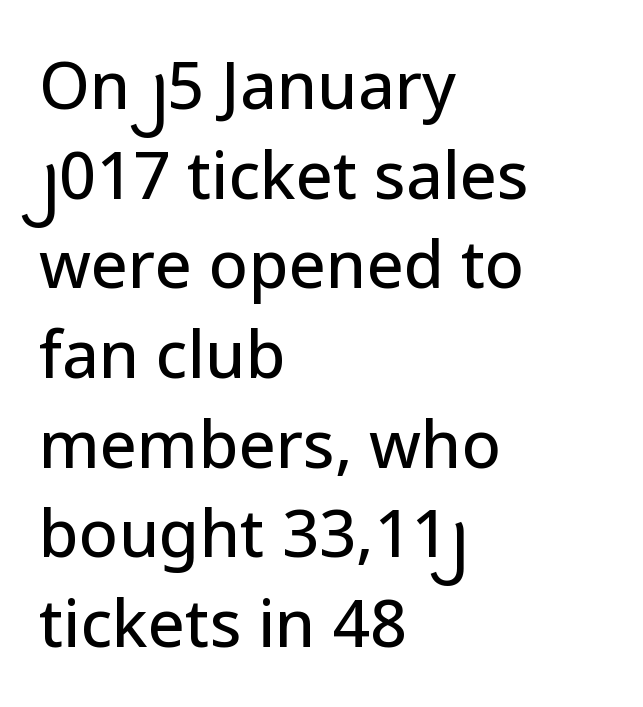
I'd call this a sans setting — the letters go barefoot. Looks like regular typesetting: each glyph gets only the width it needs. Leading matches the norm, producing a regular column. Clear beneath every line of the passage. Do the letters lean? They stand straight. Alignment: flush left.
